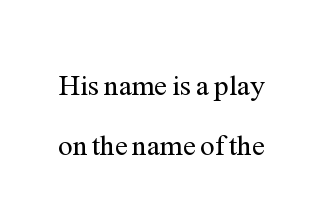
{"serif": "yes", "italic": "no", "bold": "no", "weight": "regular", "width": "normal", "stroke_contrast": "medium", "x_height": "medium", "monospaced": "no", "underline": "no", "line_spacing": "loose", "line_spacing_ratio": 2.08, "letter_spacing": "normal", "letter_spacing_em": 0.0, "glyph_px": 29}
